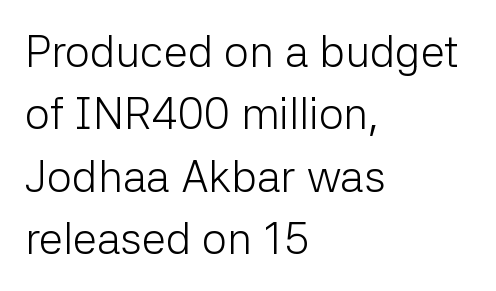
The image shows 44 px light sans-serif type, upright; set left-aligned, normal line spacing (1.42x), normal letter spacing, not underlined; low stroke contrast and a medium x-height.
